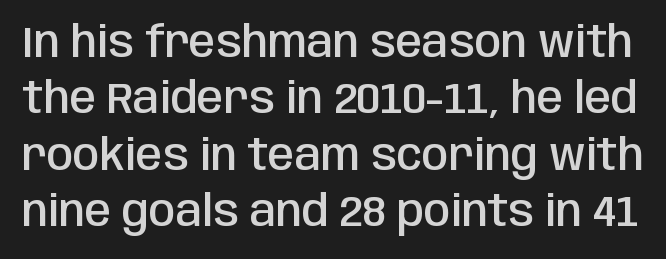
A typesetter would call this zero additional tracking. Unlike a traditional serif, this face leaves its strokes unadorned. These lines are rendered in a variable-pitch font. Underlining? Definitely not there. The lines sit at an ordinary, default distance from one another. Emphasis by weight is partial: semibold.
